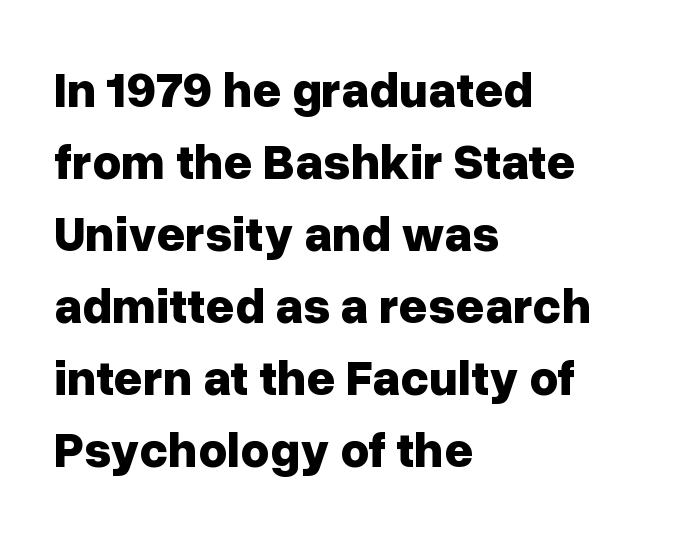
The image shows 50 px bold sans-serif type, upright; set left-aligned, normal line spacing (1.44x), normal letter spacing, not underlined; low stroke contrast and a medium x-height.
